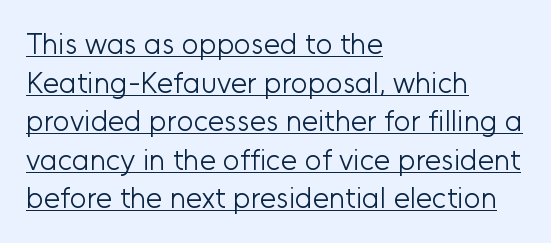
Leading matches the norm, producing a regular column. Casual observation: everything's shoved over to the left. The horizontal fit of the characters is conventional and even. No letter is thick-stroked: the sample isn't bold. This sample uses a sans-serif face. Note the varied advance widths — an 'i' is clearly narrower than an 'm'.
